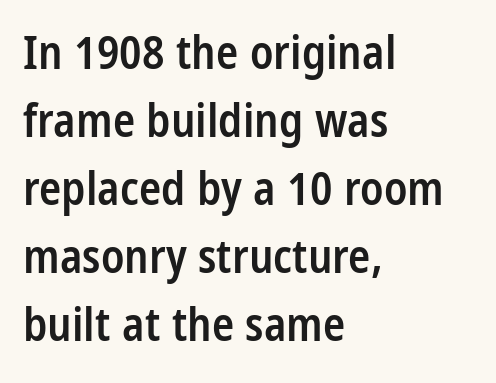
Posture: upright roman. Glance below the letters and you will spot only blank space. I'd call this a sans setting — the letters go barefoot. Tracking value appears to be zero — textbook default spacing. The vertical gap from one line to the next is medium. The rendering uses natural spacing where letterforms have individual widths.
